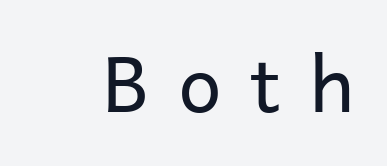
In terms of posture, this sample is upright. Each word looks stretched out because of the extra space between its letters. This sample uses a sans-serif face. This sample has the flowing, uneven cadence of proportional lettering.
